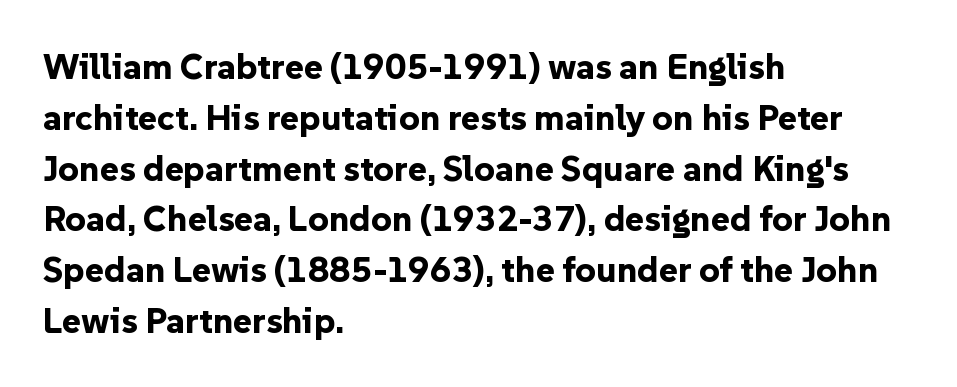
Q: Is the text bold? A: Yes.
Q: Is the text italic (slanted)? A: No, it is upright.
Q: Is the typeface a serif or a sans-serif typeface? A: Sans-serif.
Q: Is the text underlined? A: No.
Q: How is the paragraph aligned? A: Left-aligned.
Q: Is the spacing between letters normal or unusually wide? A: Normal.
Q: Is the spacing between lines tight, normal or loose? A: Normal.
Q: Width (condensed, normal, or wide)? A: Normal.
Q: Stroke contrast? A: Low.
Q: x-height? A: Medium.
Q: Monospaced? A: No.
